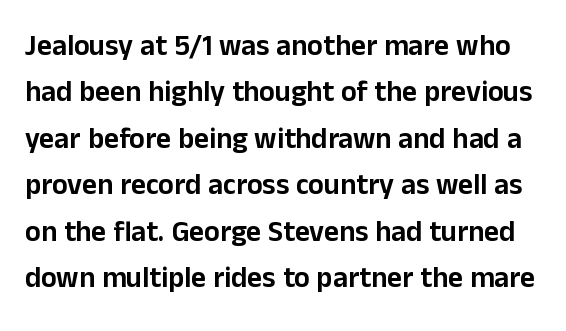
{"serif": "no", "italic": "no", "width": "normal", "stroke_contrast": "low", "x_height": "medium", "monospaced": "no", "underline": "no", "line_spacing": "normal", "line_spacing_ratio": 1.6, "letter_spacing": "normal", "letter_spacing_em": 0.0, "glyph_px": 29}
